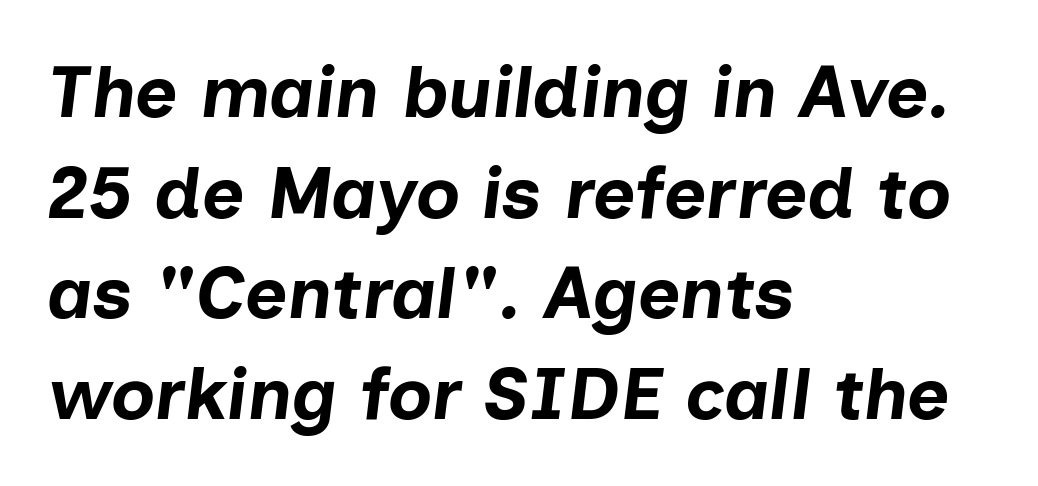
The foot of each line stays bare and open. Compared with an ordinary text face, these strokes are far heavier — a full bold. Observe the lean: these are italic letterforms. The rendering uses natural spacing where letterforms have individual widths. Interline gaps are of average width in this sample.
